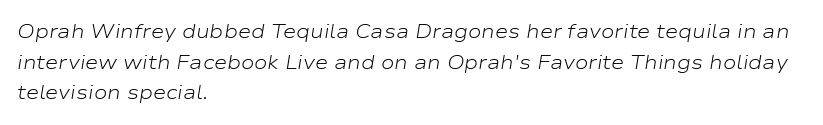
Q: Is the text bold? A: No.
Q: Is the text italic (slanted)? A: Yes, it leans right by about 9 degrees.
Q: Is the text underlined? A: No.
Q: How is the paragraph aligned? A: Left-aligned.
Q: Is the spacing between letters normal or unusually wide? A: Normal.
Q: Is the spacing between lines tight, normal or loose? A: Normal.
